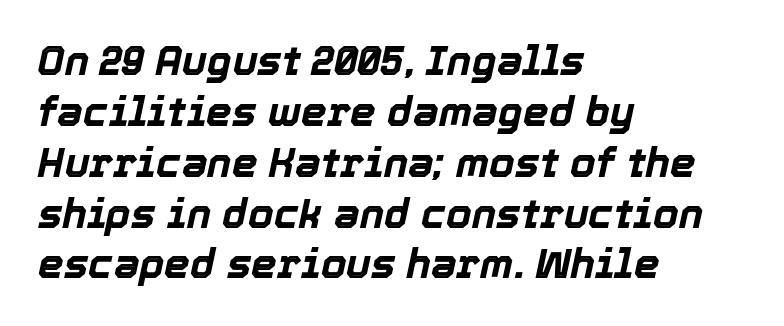
Q: Is the text bold? A: Yes.
Q: Is the text italic (slanted)? A: Yes, it leans right by about 12 degrees.
Q: Is the text underlined? A: No.
Q: How is the paragraph aligned? A: Left-aligned.
Q: Is the spacing between letters normal or unusually wide? A: Normal.
Q: Width (condensed, normal, or wide)? A: Normal.
Q: x-height? A: Medium.
Q: Monospaced? A: No.
